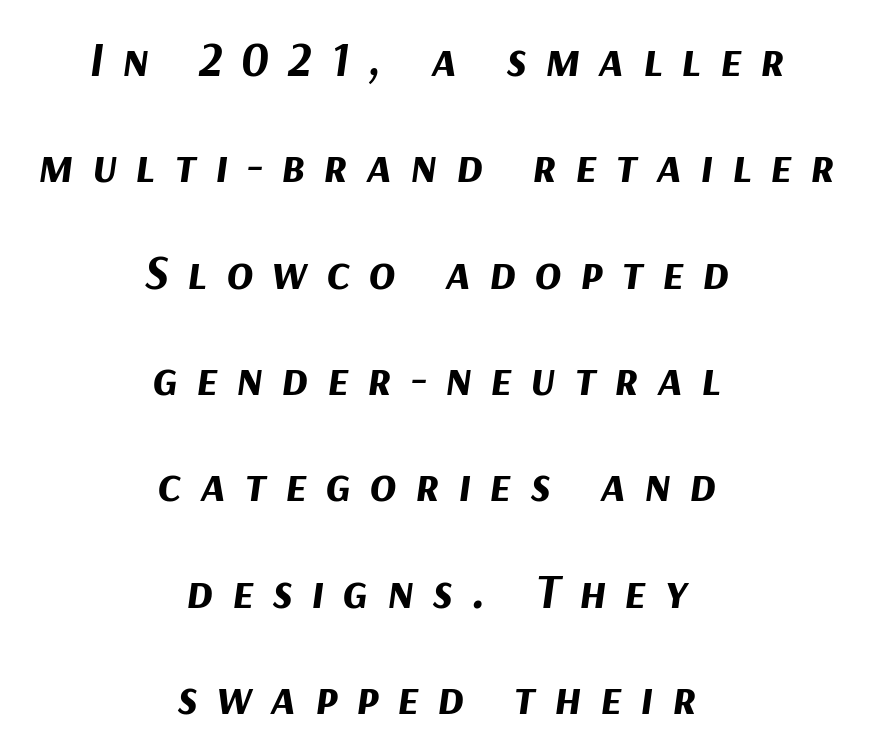
{"italic": "yes", "lean": "right", "slant_degrees": 9, "bold": "yes", "weight": "bold", "width": "normal", "stroke_contrast": "medium", "x_height": "medium", "monospaced": "no", "underline": "no", "align": "center", "line_spacing": "loose", "line_spacing_ratio": 2.17, "letter_spacing": "wide", "letter_spacing_em": 0.38, "glyph_px": 49}
